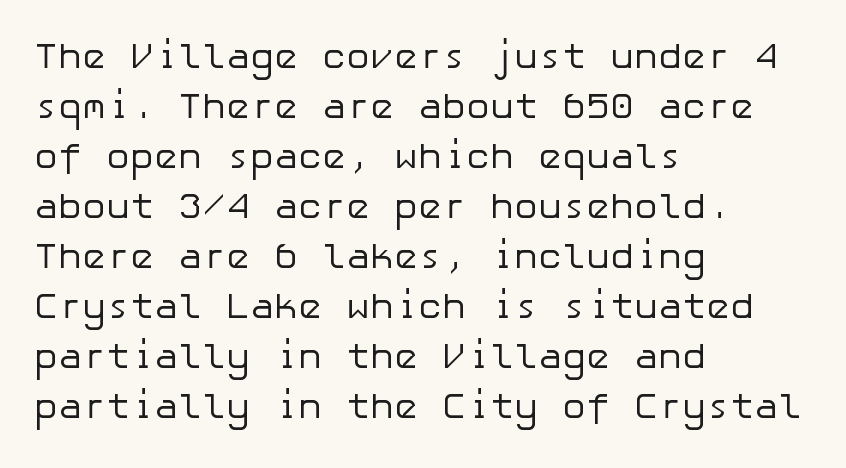
{"serif": "no", "italic": "no", "bold": "no", "weight": "regular", "width": "normal", "stroke_contrast": "low", "x_height": "medium", "underline": "no", "align": "left", "line_spacing": "normal", "line_spacing_ratio": 1.39, "letter_spacing": "normal", "letter_spacing_em": 0.0, "glyph_px": 36}
